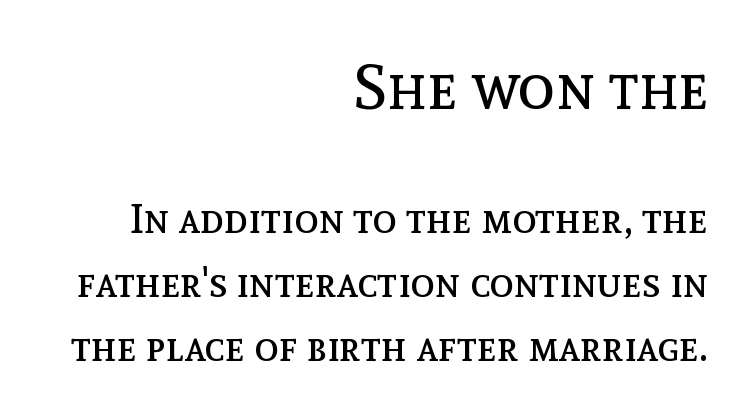
The image shows 62 px regular-weight type, upright; set right-aligned, normal line spacing (1.56x), normal letter spacing, not underlined; the first (top) block is 1.51x larger; a medium x-height.
